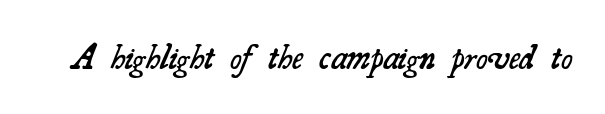
The image shows 35 px semibold serif type; set normal letter spacing, not underlined; medium stroke contrast and a small x-height.
